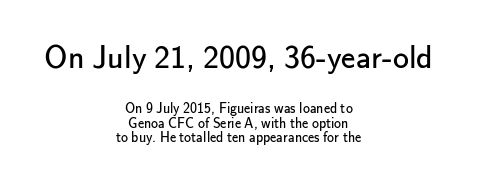
Honestly, the letter spacing is just normal — you wouldn't notice it. This block would grow much taller if given ordinary leading; it's compressed now. Do the characters align in a grid? No, the font is proportional. Every character sits straight up, as roman type does. The passage shown is not underscored anywhere. Visually the block forms a symmetrical silhouette, jagged on both flanks.
